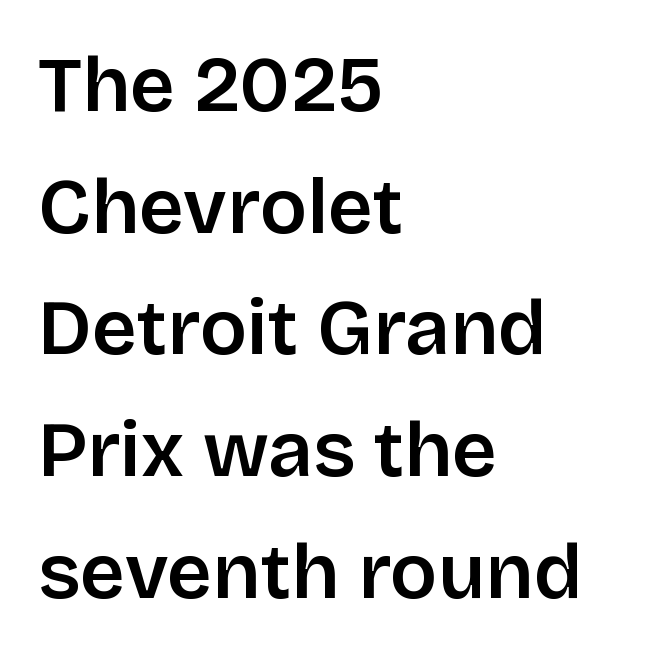
Q: Is the text bold? A: Semi-bold.
Q: Is the text italic (slanted)? A: No, it is upright.
Q: Is the typeface a serif or a sans-serif typeface? A: Sans-serif.
Q: Is the text underlined? A: No.
Q: How is the paragraph aligned? A: Left-aligned.
Q: Is the spacing between letters normal or unusually wide? A: Normal.
Q: Is the spacing between lines tight, normal or loose? A: Normal.
Q: Width (condensed, normal, or wide)? A: Normal.
Q: Stroke contrast? A: Low.
Q: x-height? A: Large.
Q: Monospaced? A: No.
